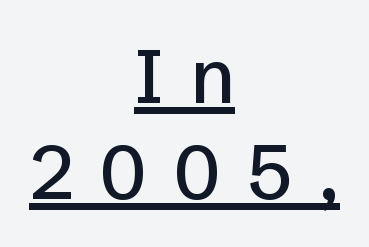
{"serif": "no", "italic": "no", "width": "normal", "stroke_contrast": "low", "x_height": "medium", "monospaced": "no", "underline": "yes", "align": "center", "line_spacing": "normal", "line_spacing_ratio": 1.26, "letter_spacing": "wide", "letter_spacing_em": 0.35, "glyph_px": 76}
